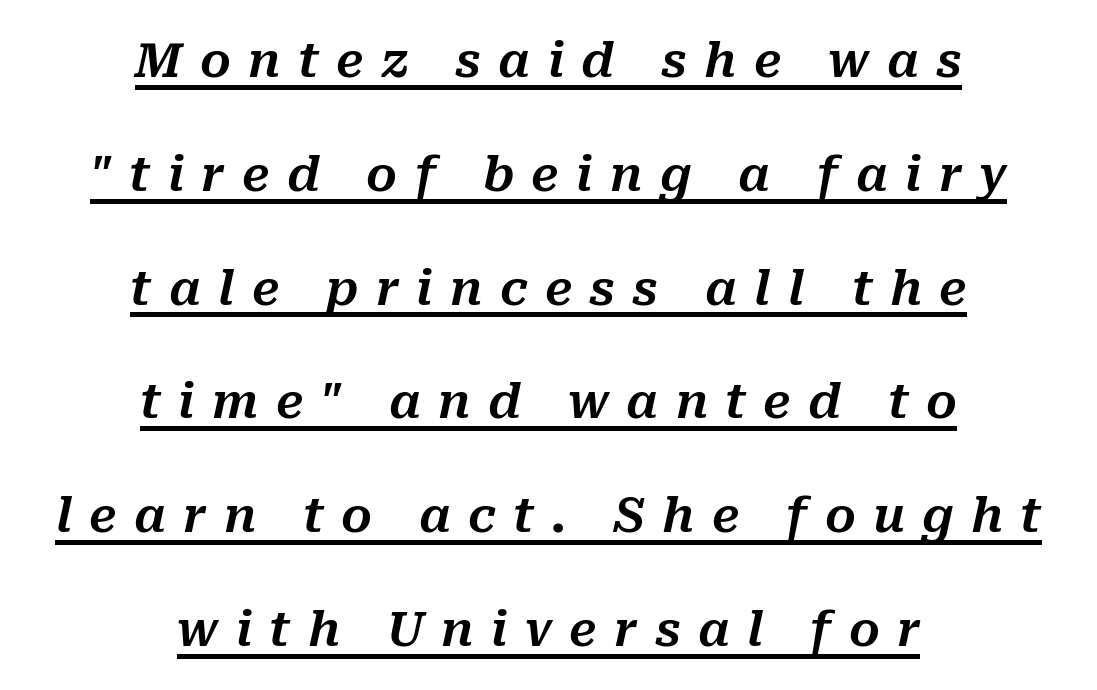
The string is rendered with underlining switched on. A typesetter would call this leading open, well beyond the default. Looking at the ascenders, they clearly lean. Varying glyph widths throughout — classic text-font behaviour. The letters are spread apart with noticeably loose tracking.
